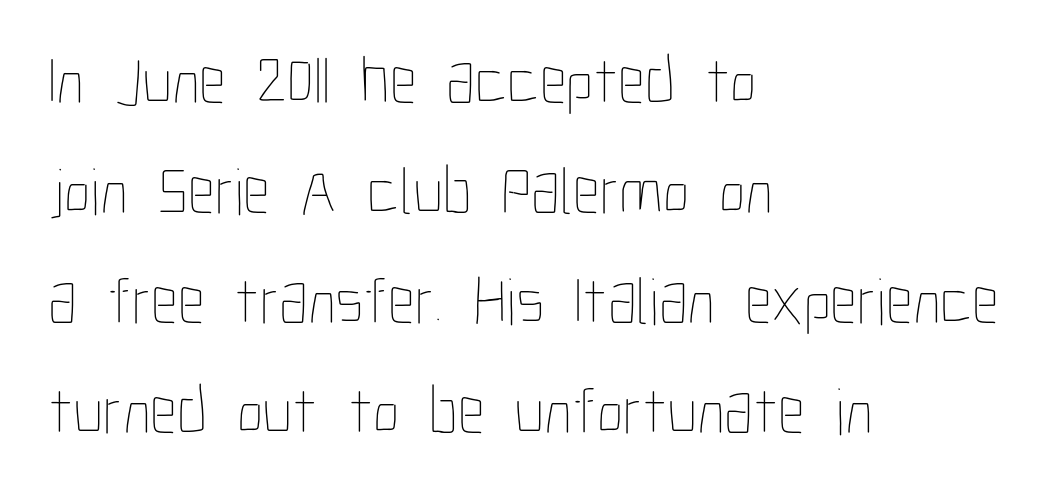
Nobody drew a line under any word here. Posture: straight, roman, zero tilt. Caption: multi-line text, flush left, ragged right. This is not heavy type; no bold has been used. Evenly set lines give the paragraph a standard silhouette. The face used here is rendered with its standard letterfit.
